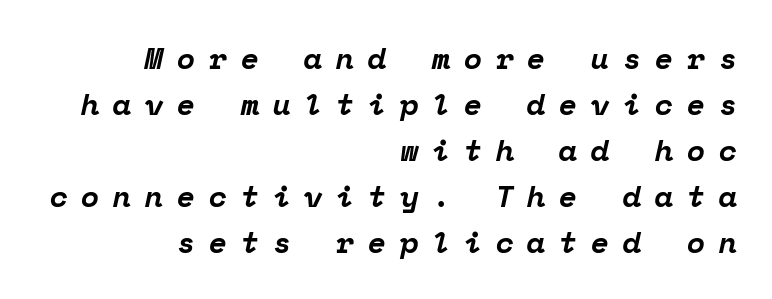
How are the letters spaced? Widely, with obvious added tracking. These lines stack with their right ends in a neat column. A bare baseline throughout the passage. A typesetter would label this face a serif. The rendering applies a slant to the glyphs.
